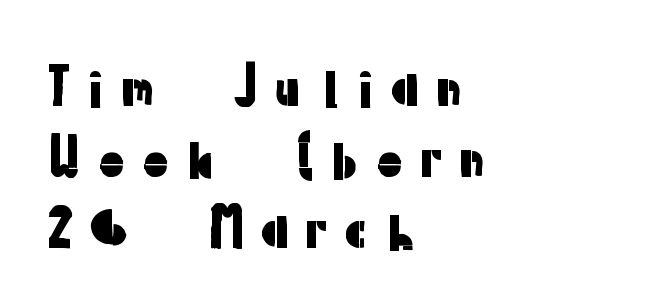
Q: Is the text italic (slanted)? A: No, it is upright.
Q: Is the typeface a serif or a sans-serif typeface? A: Sans-serif.
Q: Is the text underlined? A: No.
Q: How is the paragraph aligned? A: Left-aligned.
Q: Is the spacing between letters normal or unusually wide? A: Unusually wide.
Q: Is the spacing between lines tight, normal or loose? A: Normal.
Q: Width (condensed, normal, or wide)? A: Normal.
Q: Stroke contrast? A: Low.
Q: x-height? A: Medium.
Q: Monospaced? A: No.
